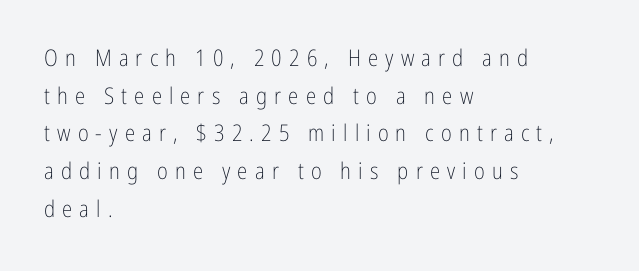
The image shows 23 px text type, upright; set left-aligned, normal line spacing (1.64x), unusually wide letter spacing (+0.31 em), not underlined.
